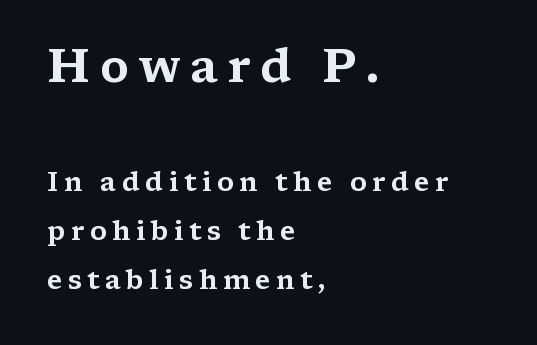
{"serif": "yes", "italic": "no", "width": "wide", "stroke_contrast": "medium", "x_height": "medium", "monospaced": "no", "underline": "no", "align": "left", "line_spacing_ratio": 1.83, "letter_spacing": "wide", "letter_spacing_em": 0.2, "larger_block": "first", "size_ratio": 1.74, "glyph_px": 47}
